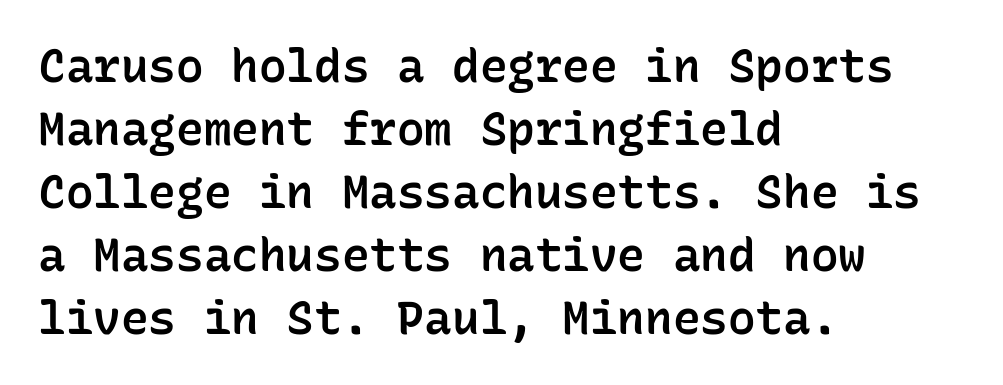
{"serif": "no", "italic": "no", "bold": "semi", "weight": "semibold", "width": "normal", "stroke_contrast": "low", "x_height": "medium", "monospaced": "yes", "underline": "no", "align": "left", "line_spacing": "normal", "line_spacing_ratio": 1.37, "letter_spacing": "normal", "letter_spacing_em": 0.0, "glyph_px": 46}
